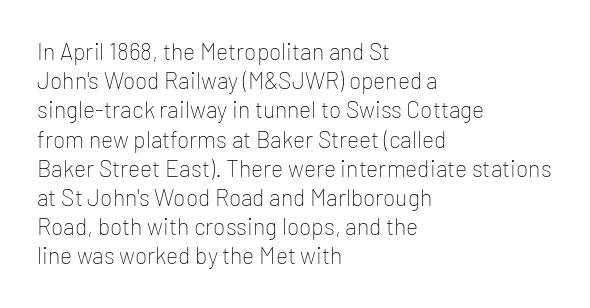
Q: Is the text bold? A: No.
Q: Is the text italic (slanted)? A: No, it is upright.
Q: Is the text underlined? A: No.
Q: How is the paragraph aligned? A: Left-aligned.
Q: Is the spacing between letters normal or unusually wide? A: Normal.
Q: Is the spacing between lines tight, normal or loose? A: Normal.
